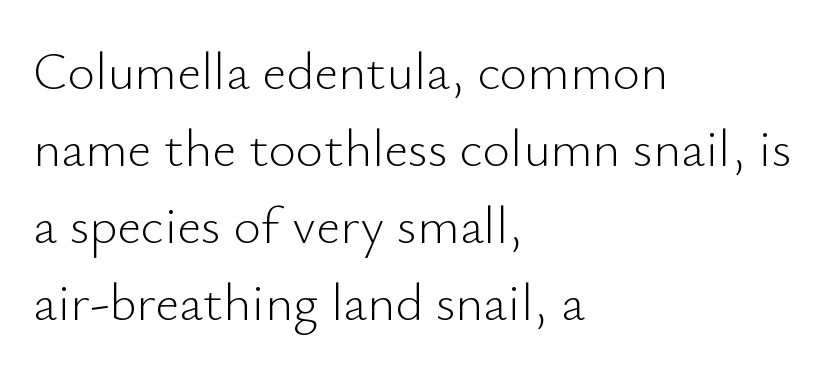
Q: Is the text bold? A: No.
Q: Is the text italic (slanted)? A: No, it is upright.
Q: Is the typeface a serif or a sans-serif typeface? A: Sans-serif.
Q: Is the text underlined? A: No.
Q: How is the paragraph aligned? A: Left-aligned.
Q: Is the spacing between letters normal or unusually wide? A: Normal.
Q: Is the spacing between lines tight, normal or loose? A: Normal.
Q: Width (condensed, normal, or wide)? A: Normal.
Q: Stroke contrast? A: Low.
Q: x-height? A: Small.
Q: Monospaced? A: No.
